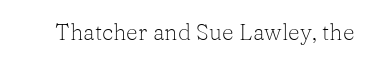
Q: Is the text bold? A: No.
Q: Is the text italic (slanted)? A: No, it is upright.
Q: Is the text underlined? A: No.
Q: Is the spacing between letters normal or unusually wide? A: Normal.
